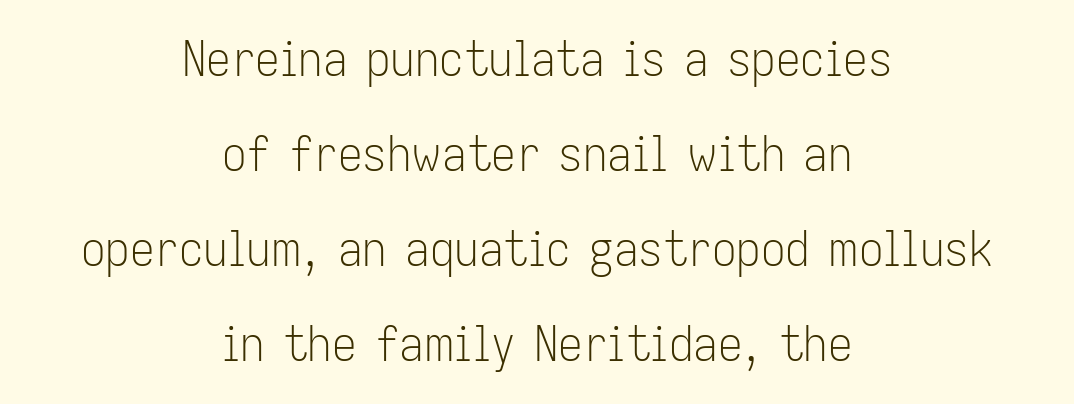
The image shows 49 px light, condensed sans-serif type, upright; set centered, loose line spacing (1.94x), normal letter spacing, not underlined; low stroke contrast and a medium x-height.
